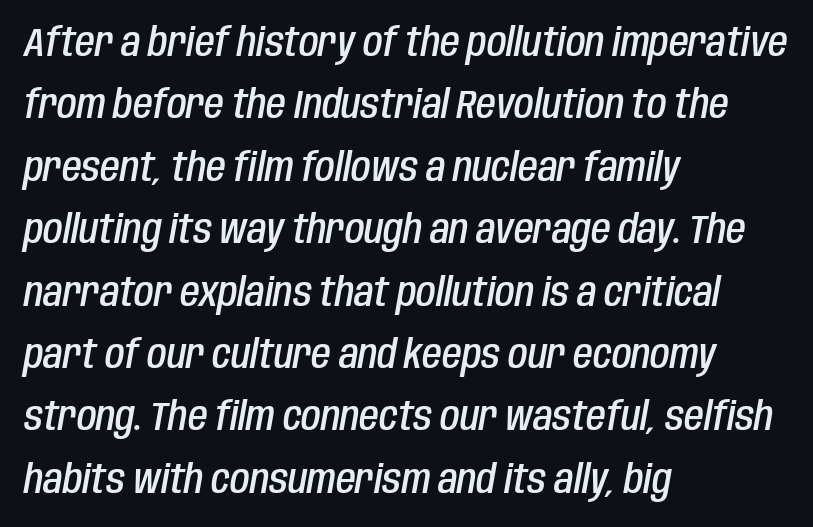
The text carries the slant typical of an italic or oblique font. Typesetter's note: demi weight, one step under bold. Varying glyph widths throughout — classic text-font behaviour. The space between consecutive lines is moderate. Nobody touched the tracking dial on this one.
